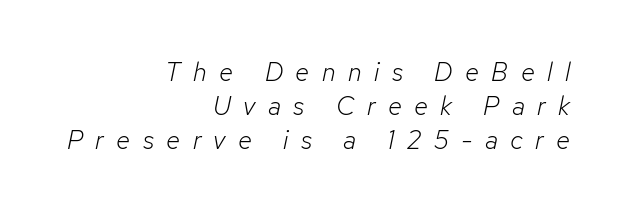
Leading matches the norm, producing a regular column. Heft: none added — not bold. This rendering widens character spacing well past its baseline value. Words float on clear page, feet unadorned. The paragraph shown leans on its right margin. Observe the lean: these are italic letterforms.
